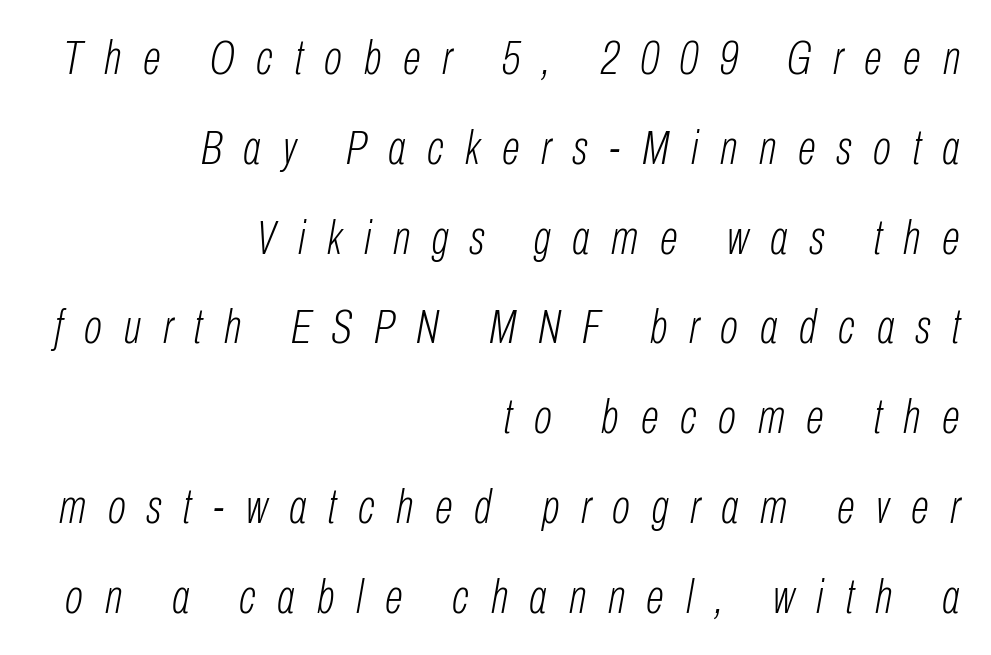
{"italic": "yes", "lean": "right", "slant_degrees": 10, "bold": "no", "weight": "light", "width": "condensed", "stroke_contrast": "low", "x_height": "medium", "monospaced": "no", "underline": "no", "align": "right", "line_spacing_ratio": 1.87, "letter_spacing": "wide", "letter_spacing_em": 0.45, "glyph_px": 48}
